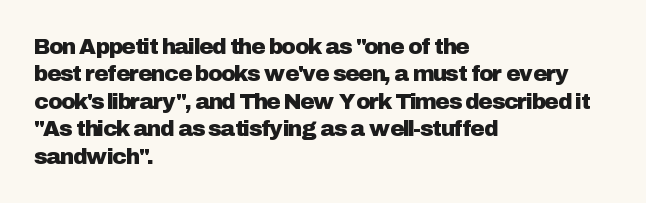
Letter spacing: default. Words float on clear page, feet unadorned. Every stem runs plumb, perpendicular to the baseline. Is there much room between lines? A standard amount, neither cramped nor airy. Reading down the block, your eye returns to a fixed left position each line.
